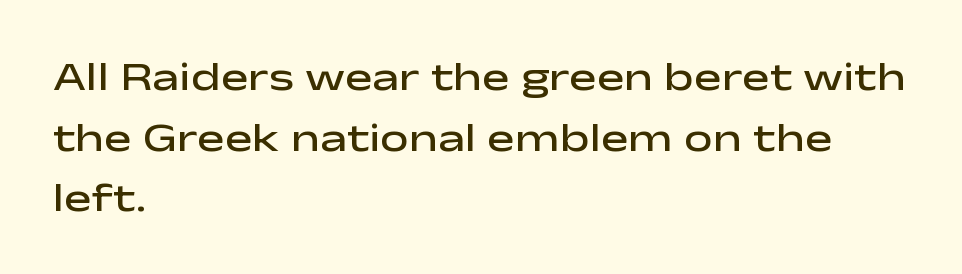
Q: Is the text bold? A: Semi-bold.
Q: Is the text italic (slanted)? A: No, it is upright.
Q: Is the typeface a serif or a sans-serif typeface? A: Sans-serif.
Q: Is the text underlined? A: No.
Q: How is the paragraph aligned? A: Left-aligned.
Q: Is the spacing between letters normal or unusually wide? A: Normal.
Q: Is the spacing between lines tight, normal or loose? A: Normal.
Q: Width (condensed, normal, or wide)? A: Wide.
Q: Stroke contrast? A: Low.
Q: x-height? A: Medium.
Q: Monospaced? A: No.
